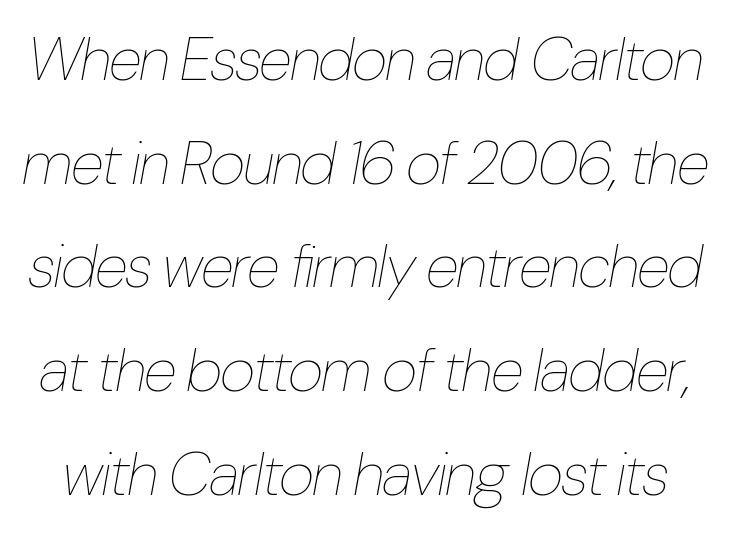
Q: Is the text bold? A: No.
Q: Is the text italic (slanted)? A: Yes, it leans right by about 10 degrees.
Q: Is the text underlined? A: No.
Q: Is the spacing between letters normal or unusually wide? A: Normal.
Q: Is the spacing between lines tight, normal or loose? A: Normal.
Q: Width (condensed, normal, or wide)? A: Condensed.
Q: Stroke contrast? A: Low.
Q: x-height? A: Medium.
Q: Monospaced? A: No.
